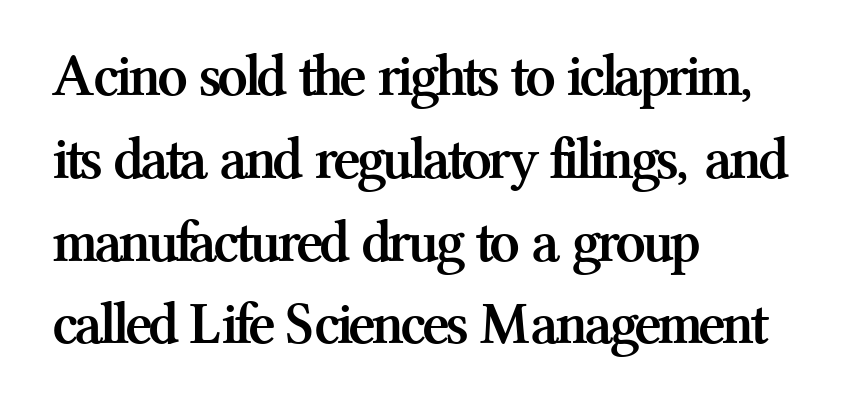
{"serif": "yes", "italic": "no", "bold": "yes", "weight": "semibold", "width": "normal", "stroke_contrast": "medium", "x_height": "medium", "monospaced": "no", "underline": "no", "align": "left", "line_spacing": "normal", "line_spacing_ratio": 1.38, "letter_spacing": "normal", "letter_spacing_em": 0.0, "glyph_px": 60}
